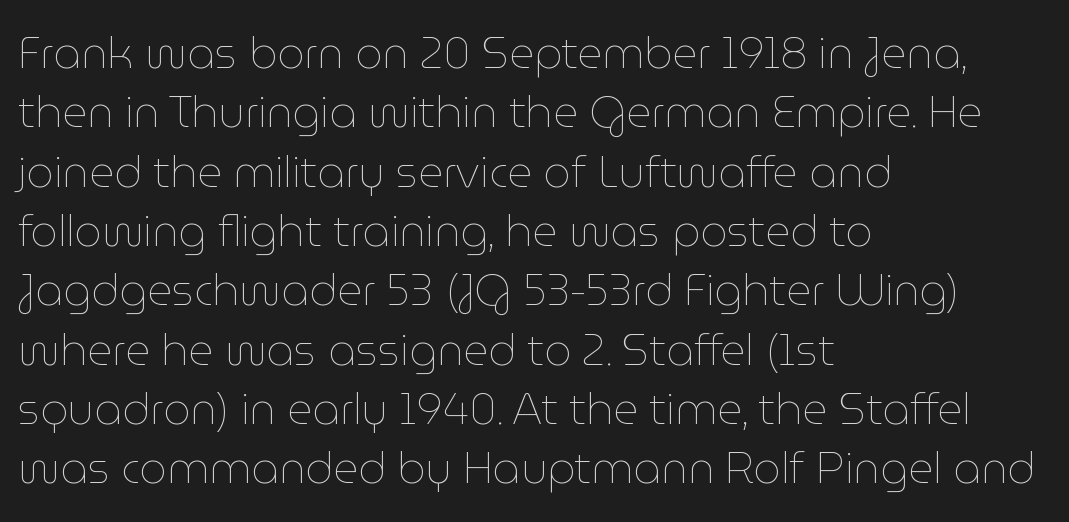
Unlike italic type, these characters show no tilt at all. Compared with typical body copy, the letter spacing here is the same. Quick note: interline space is typical. Beneath every word, the page is bare.
